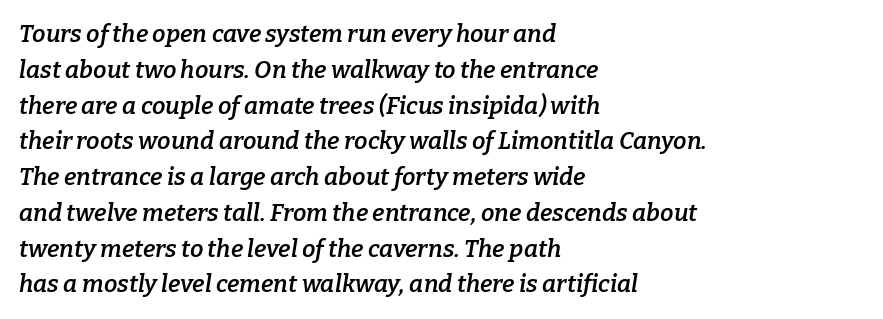
{"italic": "yes", "lean": "right", "slant_degrees": 9, "bold": "semi", "underline": "no", "align": "left", "line_spacing": "normal", "line_spacing_ratio": 1.49, "letter_spacing": "normal", "letter_spacing_em": 0.0, "glyph_px": 24}
